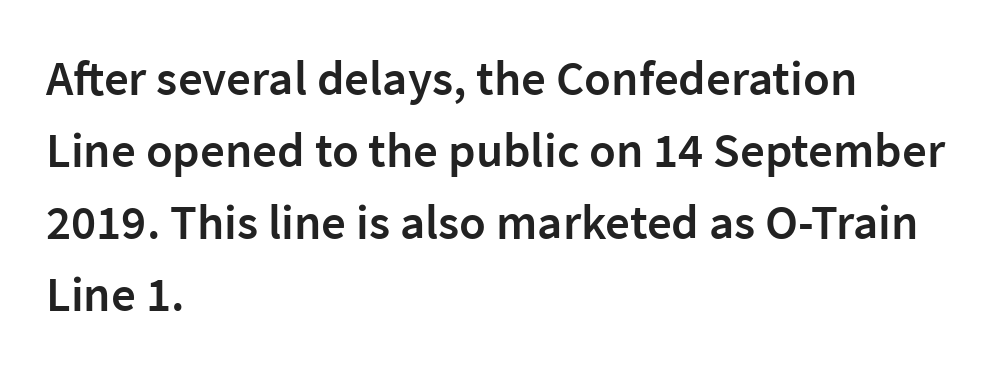
The compositor pushed each line to the left boundary. The sample has been set in demibold, a notch under bold. Words appear dense and cohesive because spacing is normal. Are there feet on the stems? There aren't — it's a sans. These lines are rendered in a variable-pitch font. The letters stand straight up with perfectly vertical stems.
